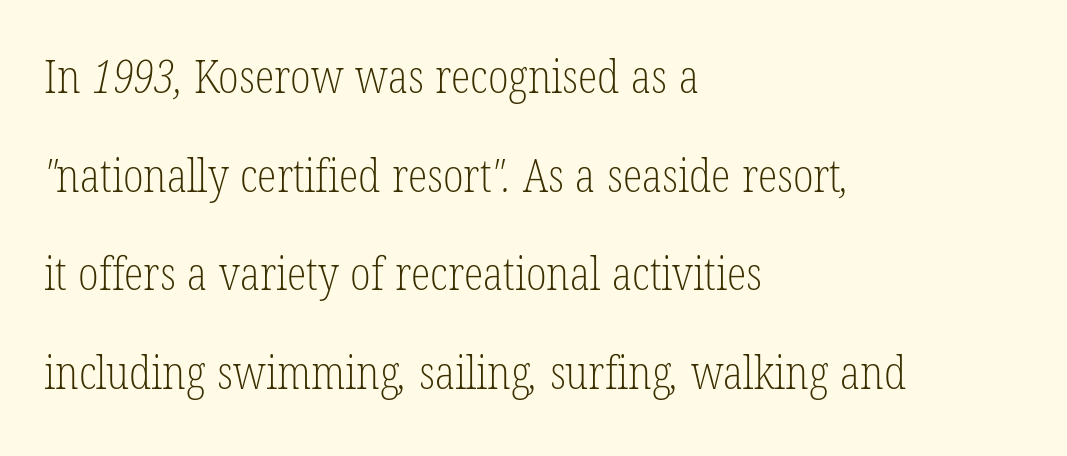
{"serif": "yes", "bold": "no", "weight": "light", "width": "condensed", "stroke_contrast": "low", "x_height": "medium", "monospaced": "no", "underline": "no", "align": "left", "line_spacing": "loose", "line_spacing_ratio": 2.19, "letter_spacing": "normal", "letter_spacing_em": 0.0, "glyph_px": 45}
